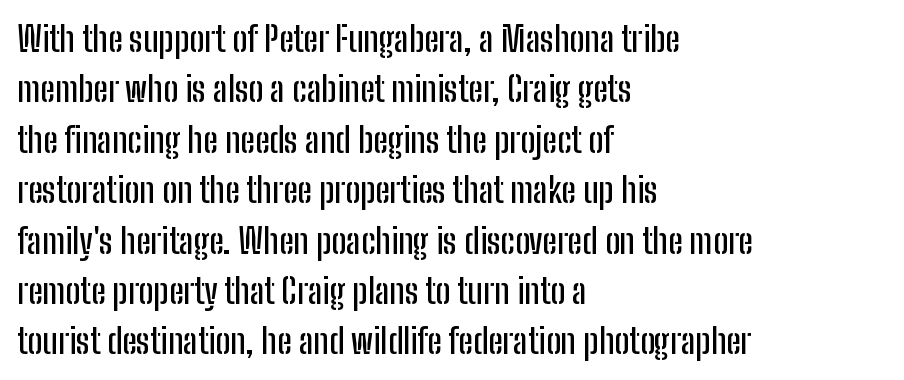
Q: Is the text italic (slanted)? A: No, it is upright.
Q: Is the typeface a serif or a sans-serif typeface? A: Sans-serif.
Q: Is the text underlined? A: No.
Q: How is the paragraph aligned? A: Left-aligned.
Q: Is the spacing between letters normal or unusually wide? A: Normal.
Q: Is the spacing between lines tight, normal or loose? A: Normal.
Q: Width (condensed, normal, or wide)? A: Condensed.
Q: Stroke contrast? A: Low.
Q: x-height? A: Medium.
Q: Monospaced? A: No.
